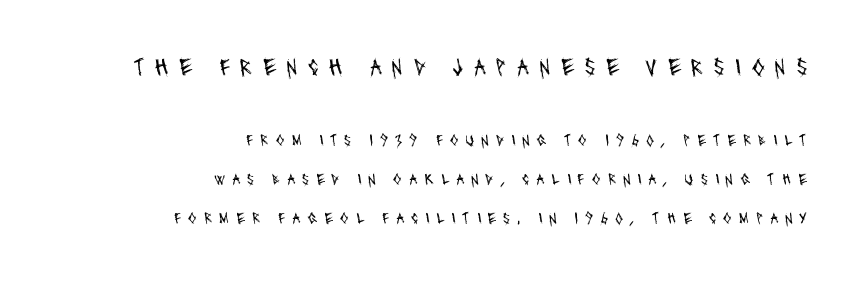
Q: Is the text bold? A: No.
Q: Is the text underlined? A: No.
Q: How is the paragraph aligned? A: Right-aligned.
Q: Is the spacing between letters normal or unusually wide? A: Unusually wide.
Q: Is the spacing between lines tight, normal or loose? A: Loose.
Q: Which block of text is set in a larger size, the first (top) or the second (bottom)? A: The first (top) one.
